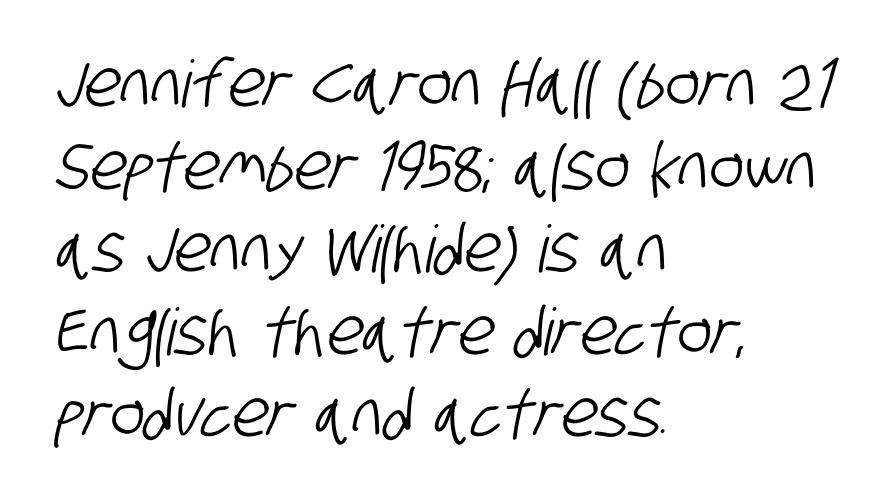
{"serif": "no", "width": "condensed", "stroke_contrast": "low", "x_height": "large", "monospaced": "no", "underline": "no", "align": "left", "line_spacing": "normal", "line_spacing_ratio": 1.27, "letter_spacing": "normal", "letter_spacing_em": 0.0, "glyph_px": 65}
